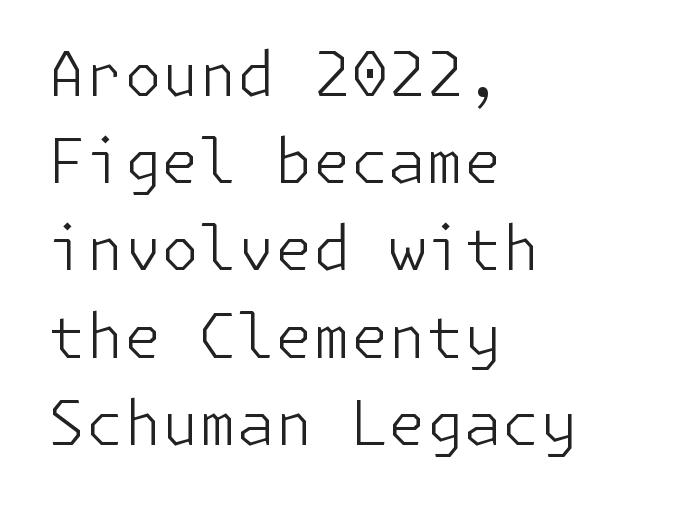
Q: Is the text bold? A: No.
Q: Is the text italic (slanted)? A: No, it is upright.
Q: Is the typeface a serif or a sans-serif typeface? A: Sans-serif.
Q: Is the text underlined? A: No.
Q: How is the paragraph aligned? A: Left-aligned.
Q: Is the spacing between letters normal or unusually wide? A: Normal.
Q: Is the spacing between lines tight, normal or loose? A: Normal.
Q: Width (condensed, normal, or wide)? A: Normal.
Q: Stroke contrast? A: Low.
Q: x-height? A: Medium.
